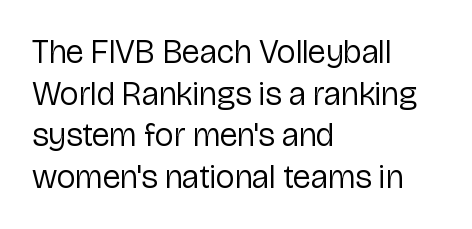
The weight would be labelled regular, book, light, or lighter still. These lines keep a tight, regular rhythm from letter to letter. The rendering uses natural spacing where letterforms have individual widths. A bare baseline throughout the passage. The typesetter chose a ragged-right arrangement here. The font's upright variant was chosen for this text.
